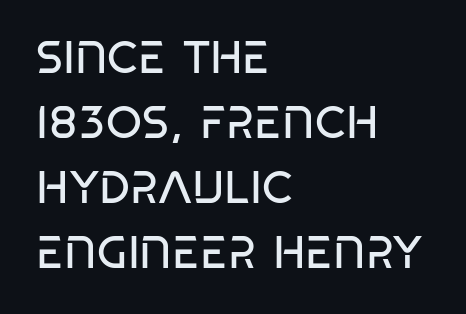
The image shows 46 px regular-weight, condensed sans-serif type, upright; set left-aligned, normal line spacing (1.41x), normal letter spacing, not underlined; low stroke contrast and a large x-height.
